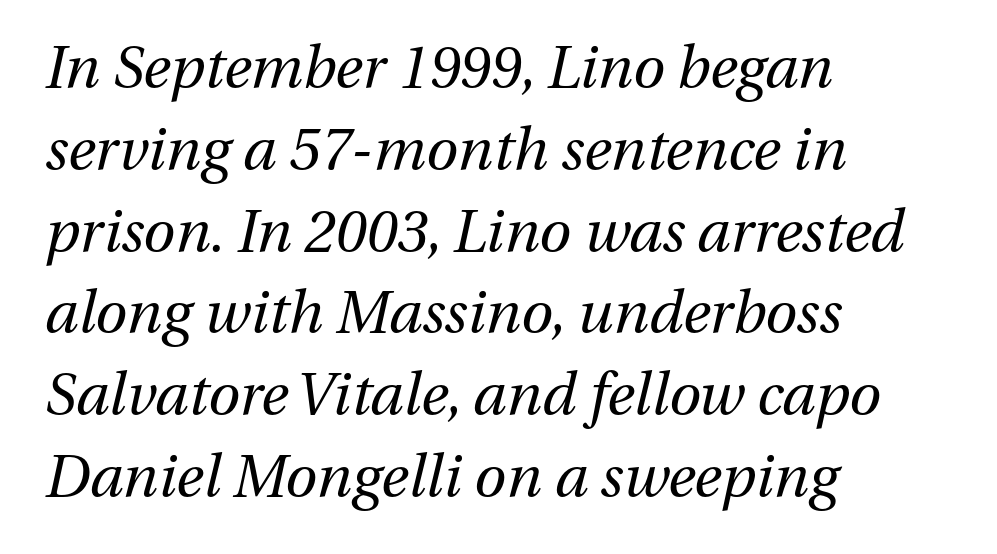
Q: Is the text bold? A: No.
Q: Is the text italic (slanted)? A: Yes, it leans right by about 13 degrees.
Q: Is the text underlined? A: No.
Q: How is the paragraph aligned? A: Left-aligned.
Q: Is the spacing between letters normal or unusually wide? A: Normal.
Q: Is the spacing between lines tight, normal or loose? A: Normal.
Q: Width (condensed, normal, or wide)? A: Normal.
Q: Stroke contrast? A: Medium.
Q: x-height? A: Medium.
Q: Monospaced? A: No.
